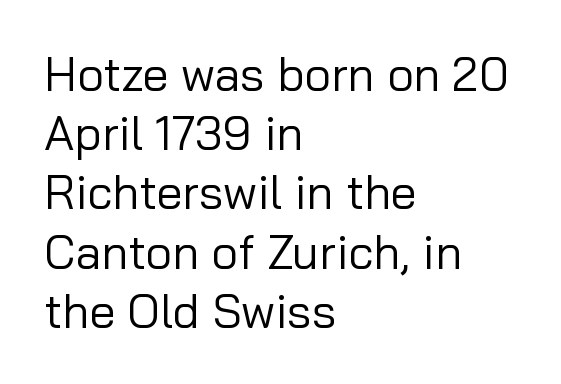
Standard letterfit; no display-style spreading of the glyphs. Type style note: lacks serifs. A quiet, ordinary-to-light weight characterises the typeface. The letters advance in unequal steps, a hallmark of proportional type. Beneath every word, the page is bare.
